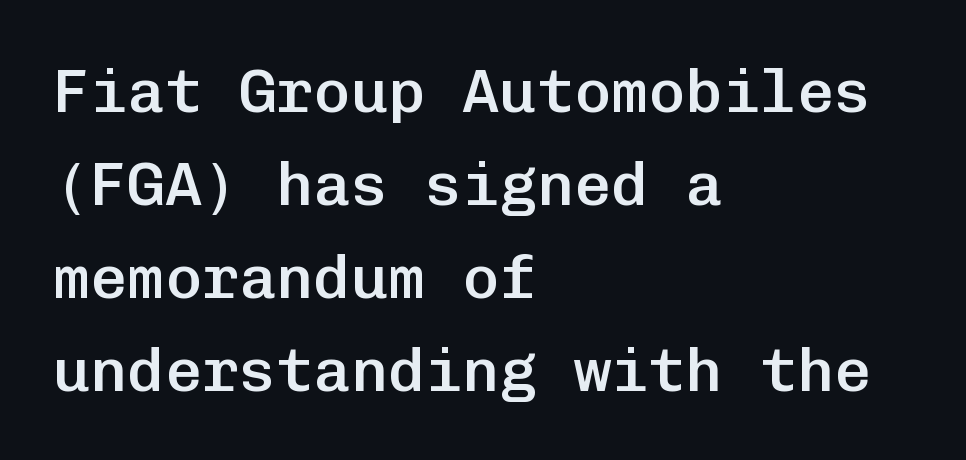
Tracking value appears to be zero — textbook default spacing. Is this a sans? Yes — the strokes have no serifs. Fixed-width glyphs throughout — classic coding-font behaviour. Beneath every word, the page is bare. The typography opts for an upright posture over an oblique one. Left-aligned paragraph, ragged on the right.
